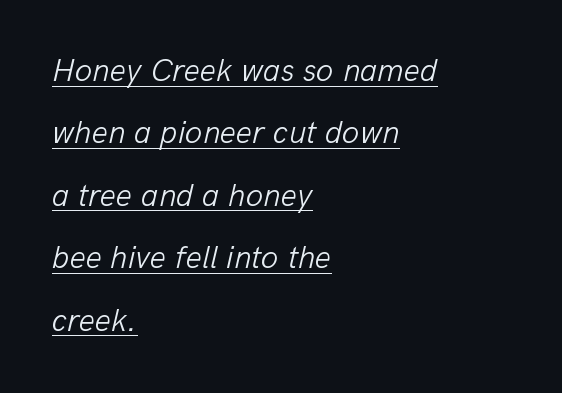
The image shows 32 px light type, italic (leaning right); set left-aligned, loose line spacing (1.95x), normal letter spacing, underlined; low stroke contrast and a medium x-height.
